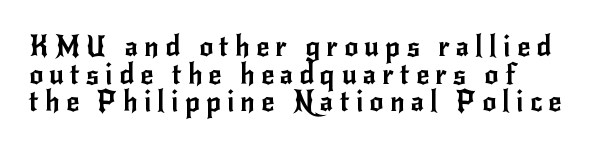
{"serif": "no", "italic": "no", "width": "normal", "stroke_contrast": "low", "x_height": "small", "monospaced": "no", "underline": "no", "align": "left", "line_spacing": "tight", "line_spacing_ratio": 0.99, "letter_spacing": "wide", "letter_spacing_em": 0.22, "glyph_px": 28}
